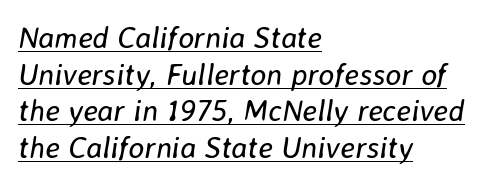
The image shows 30 px regular-weight type, italic (leaning right); set left-aligned, line spacing 1.22x, normal letter spacing, underlined; low stroke contrast and a medium x-height.
